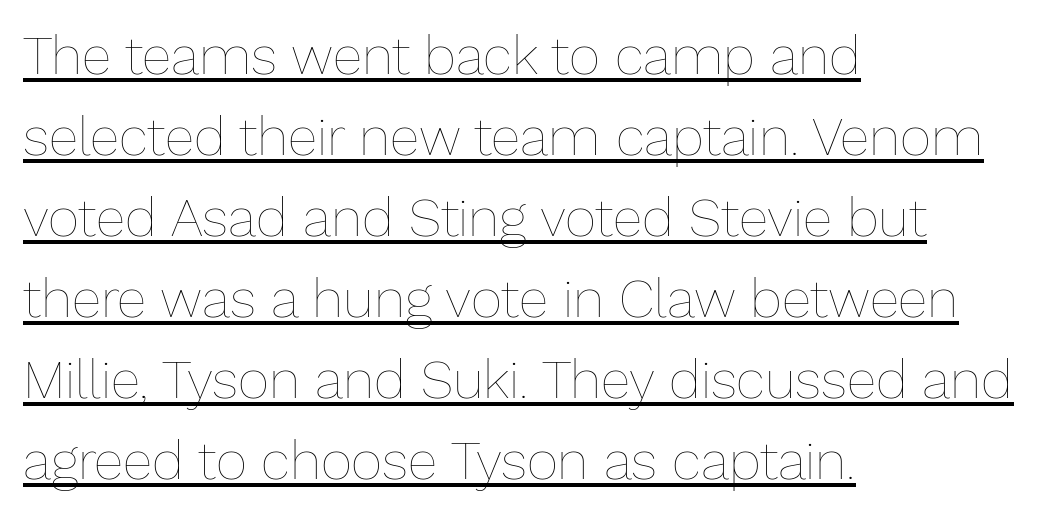
{"italic": "no", "bold": "no", "weight": "thin", "width": "normal", "stroke_contrast": "low", "x_height": "medium", "monospaced": "no", "underline": "yes", "align": "left", "line_spacing": "normal", "line_spacing_ratio": 1.5, "letter_spacing": "normal", "letter_spacing_em": 0.0, "glyph_px": 54}
